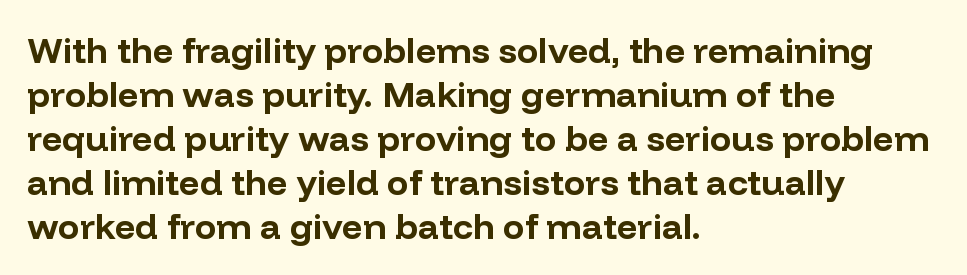
{"serif": "no", "italic": "no", "bold": "yes", "weight": "bold", "width": "normal", "stroke_contrast": "low", "x_height": "medium", "monospaced": "no", "underline": "no", "align": "left", "line_spacing_ratio": 1.22, "letter_spacing": "normal", "letter_spacing_em": 0.0, "glyph_px": 36}
